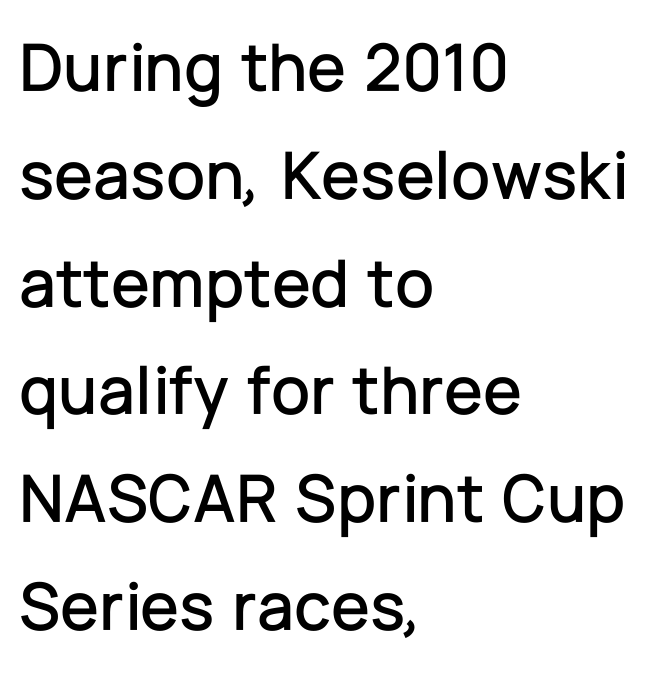
The image shows 70 px sans-serif type, upright; set left-aligned, normal line spacing (1.54x), normal letter spacing, not underlined; low stroke contrast and a medium x-height.
